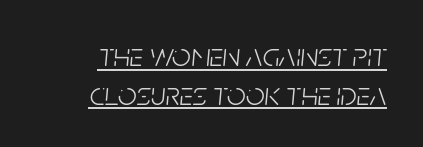
The image shows 33 px light, condensed type, italic (leaning right); set line spacing 1.17x, normal letter spacing, underlined; low stroke contrast and a large x-height.
